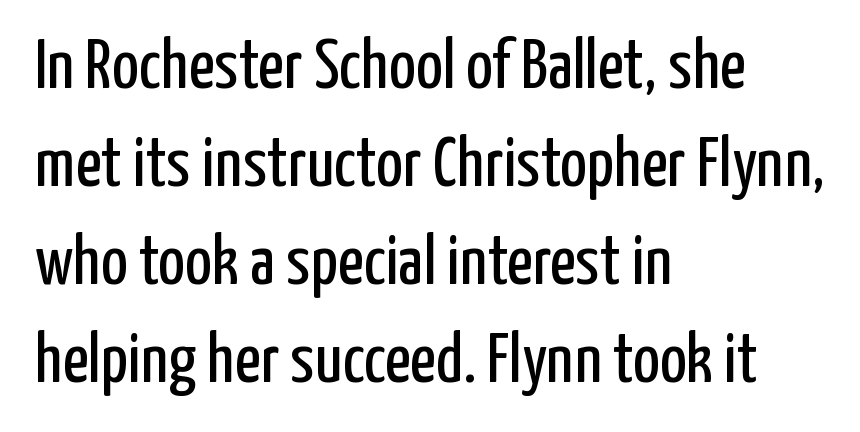
Q: Is the text bold? A: No.
Q: Is the text italic (slanted)? A: No, it is upright.
Q: Is the typeface a serif or a sans-serif typeface? A: Sans-serif.
Q: Is the text underlined? A: No.
Q: How is the paragraph aligned? A: Left-aligned.
Q: Is the spacing between letters normal or unusually wide? A: Normal.
Q: Is the spacing between lines tight, normal or loose? A: Normal.
Q: Width (condensed, normal, or wide)? A: Condensed.
Q: Stroke contrast? A: Low.
Q: x-height? A: Medium.
Q: Monospaced? A: No.
